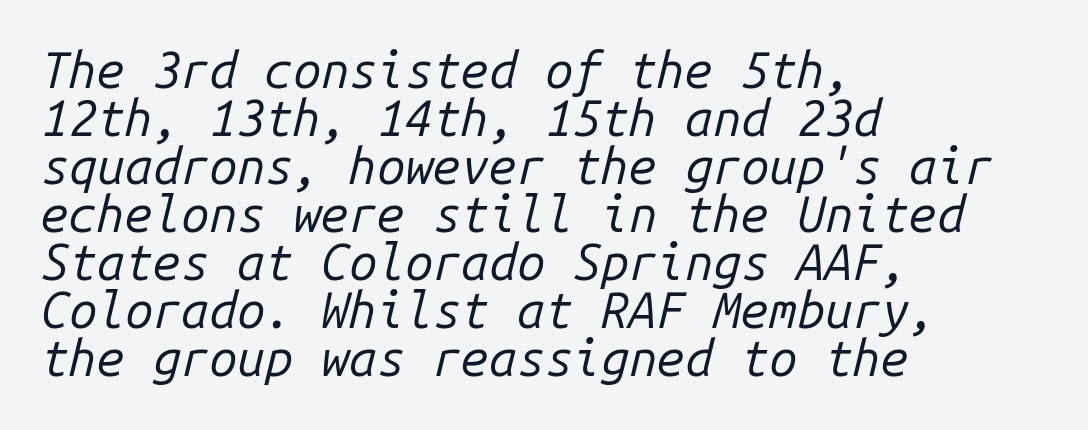
The lettering tilts uniformly, giving the passage an italic look. These lines are set flush left with a ragged right edge. How would I describe the line gaps? Narrow and economical. No word sits above an underline. The rendering uses typewriter-style spacing with identical character cells. The strokes carry an ordinary text weight at most.
